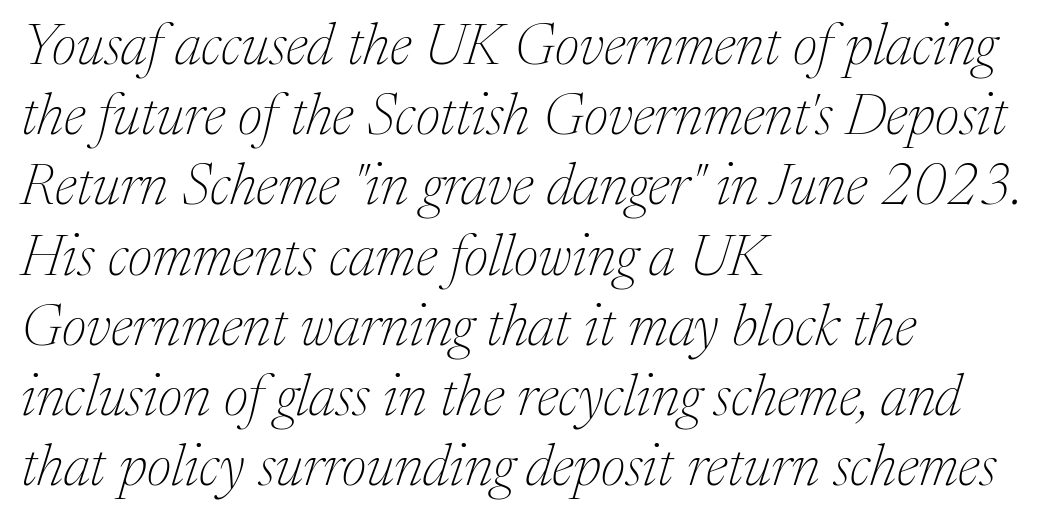
Q: Is the text bold? A: No.
Q: Is the text italic (slanted)? A: Yes, it leans right by about 17 degrees.
Q: Is the typeface a serif or a sans-serif typeface? A: Serif.
Q: Is the text underlined? A: No.
Q: How is the paragraph aligned? A: Left-aligned.
Q: Is the spacing between letters normal or unusually wide? A: Normal.
Q: Width (condensed, normal, or wide)? A: Normal.
Q: Stroke contrast? A: Medium.
Q: x-height? A: Medium.
Q: Monospaced? A: No.
